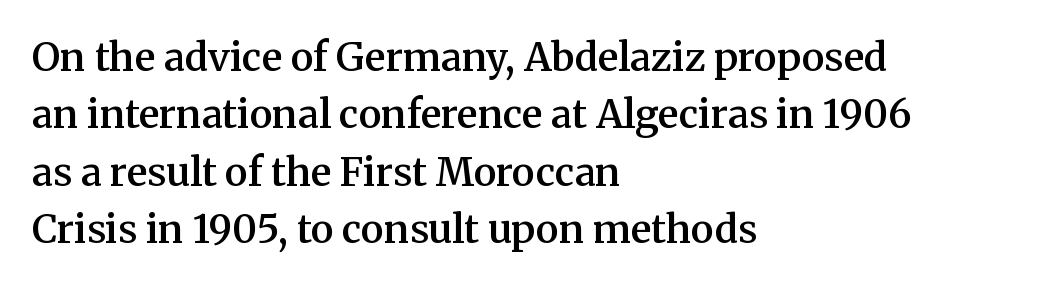
The image shows 39 px semibold serif type, upright; set left-aligned, normal line spacing (1.47x), normal letter spacing, not underlined; medium stroke contrast and a medium x-height.
